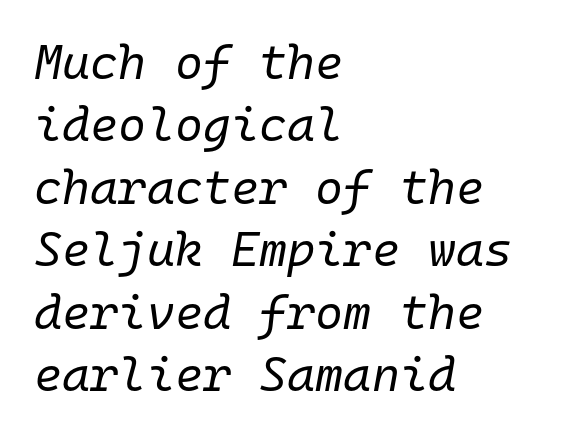
The letterforms sit shoulder to shoulder at normal distance. The designer left line spacing at the default. A light-to-regular cut is what we see here. The zone under the glyphs is completely vacant. Tall strokes in this sample are angled rather than plumb.
